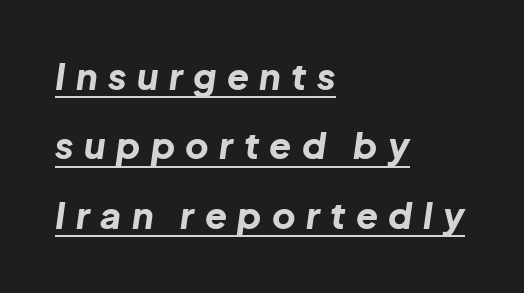
The image shows 36 px bold type, italic (leaning right); set left-aligned, loose line spacing (1.93x), unusually wide letter spacing (+0.29 em), underlined; low stroke contrast and a medium x-height.
